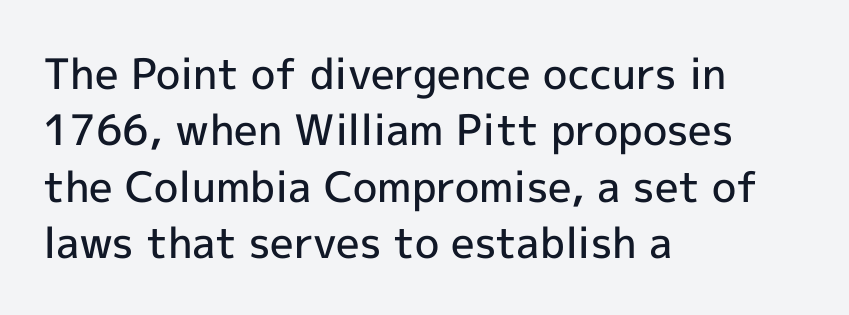
The image shows 42 px semibold sans-serif type, upright; set left-aligned, normal line spacing (1.34x), normal letter spacing, not underlined; a medium x-height.
